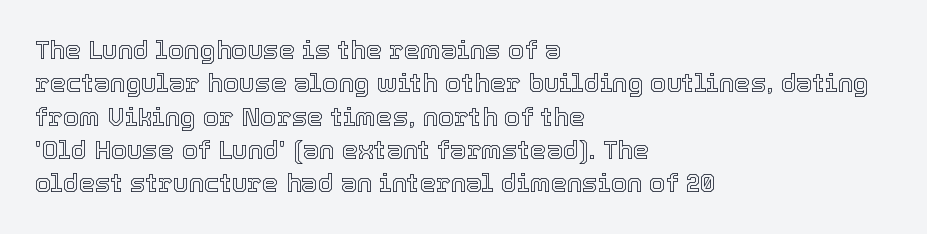
The image shows 26 px text type, upright; set left-aligned, normal line spacing (1.28x), normal letter spacing, not underlined.
